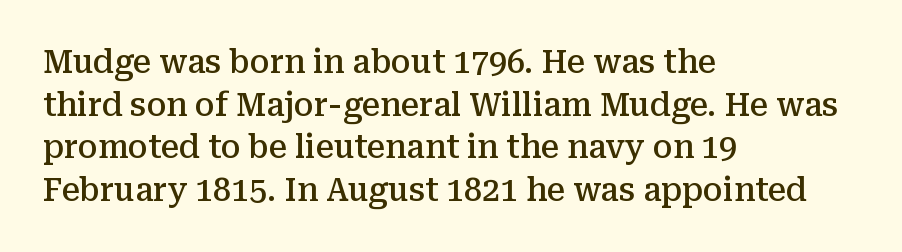
{"serif": "yes", "italic": "no", "bold": "semi", "weight": "semibold", "width": "normal", "stroke_contrast": "medium", "x_height": "medium", "monospaced": "no", "underline": "no", "align": "left", "line_spacing": "normal", "line_spacing_ratio": 1.33, "letter_spacing": "normal", "letter_spacing_em": 0.0, "glyph_px": 32}
